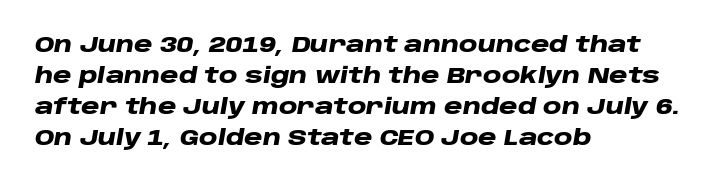
Q: Is the text bold? A: Yes.
Q: Is the text italic (slanted)? A: Yes, it leans right by about 10 degrees.
Q: Is the text underlined? A: No.
Q: How is the paragraph aligned? A: Left-aligned.
Q: Is the spacing between letters normal or unusually wide? A: Normal.
Q: Is the spacing between lines tight, normal or loose? A: Normal.
